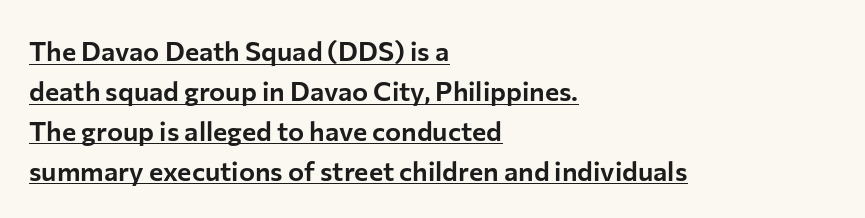
The image shows 27 px text type, upright; set left-aligned, normal line spacing (1.48x), normal letter spacing, underlined.
